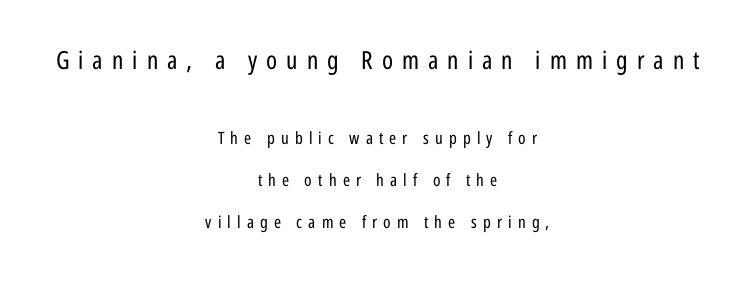
Q: Is the text bold? A: No.
Q: Is the text italic (slanted)? A: No, it is upright.
Q: Is the text underlined? A: No.
Q: How is the paragraph aligned? A: Centered.
Q: Is the spacing between letters normal or unusually wide? A: Unusually wide.
Q: Is the spacing between lines tight, normal or loose? A: Loose.
Q: Which block of text is set in a larger size, the first (top) or the second (bottom)? A: The first (top) one.
